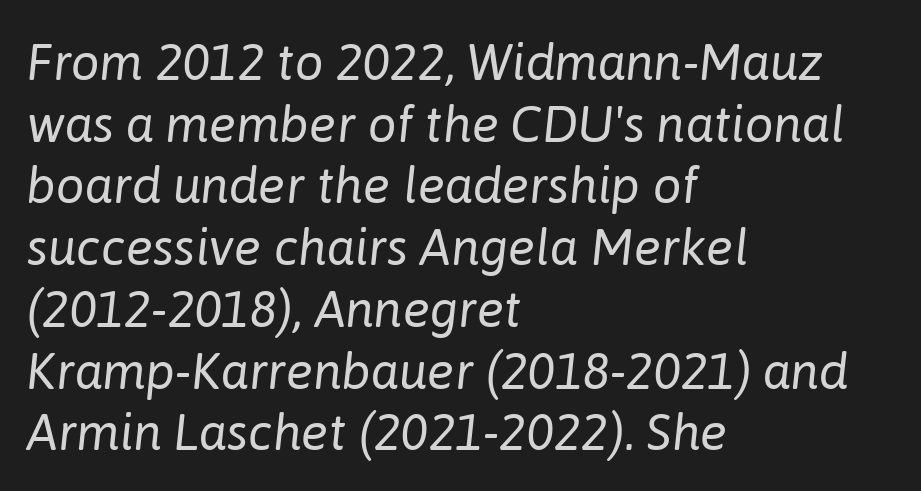
Ink coverage per letter is moderate at most. Words appear dense and cohesive because spacing is normal. The gap between lines stays unmarked. These lines are set flush left with a ragged right edge.
